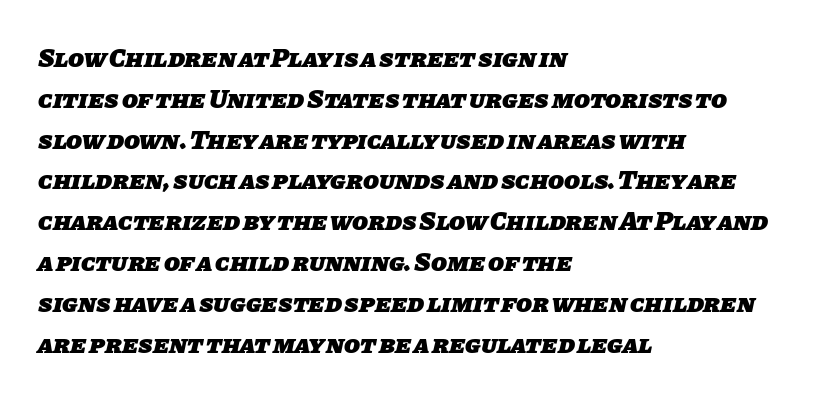
{"bold": "yes", "underline": "no", "align": "left", "line_spacing": "normal", "line_spacing_ratio": 1.57, "letter_spacing": "normal", "letter_spacing_em": 0.0, "glyph_px": 26}
